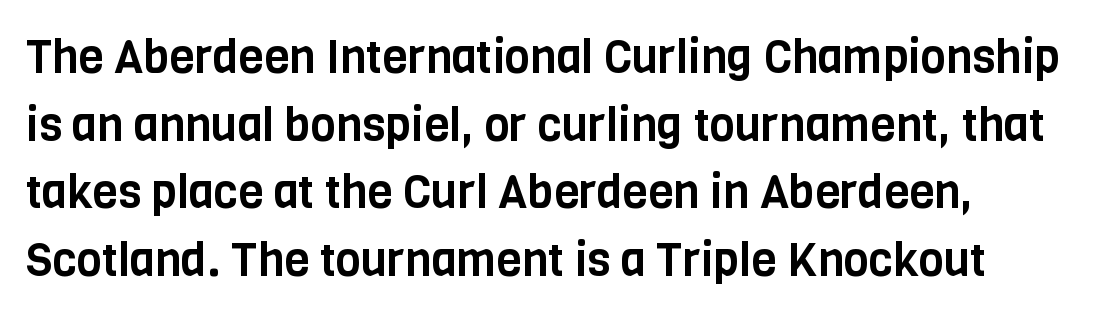
Note the varied advance widths — an 'i' is clearly narrower than an 'm'. You can tell from the bare stems that sans-serif type was used. Nobody drew a line under any word here. Tracking here is standard; glyphs follow each other at the usual distance.
